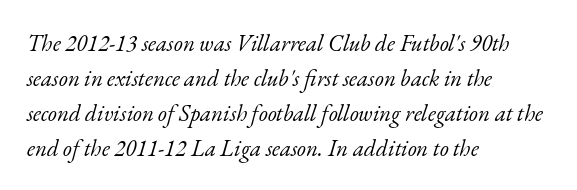
The words here are not underlined. Successive baselines arrive at the customary interval. This sample uses plain, unmodified letter spacing. Typeset ragged right — the left edge is the straight one.
